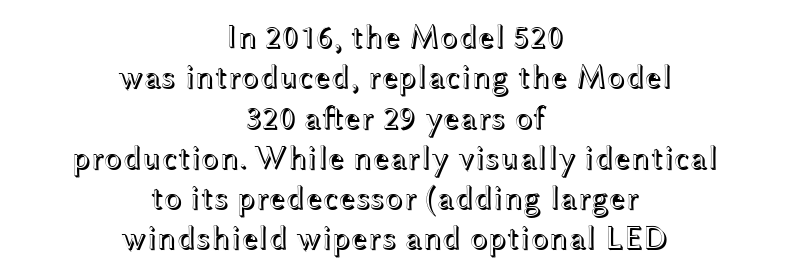
Q: Is the text italic (slanted)? A: No, it is upright.
Q: Is the text underlined? A: No.
Q: How is the paragraph aligned? A: Centered.
Q: Is the spacing between letters normal or unusually wide? A: Normal.
Q: Width (condensed, normal, or wide)? A: Wide.
Q: x-height? A: Medium.
Q: Monospaced? A: No.
